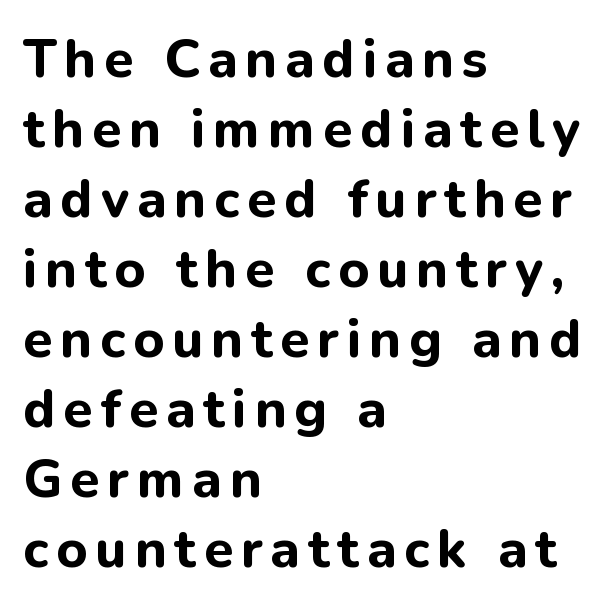
Q: Is the text bold? A: Yes.
Q: Is the text italic (slanted)? A: No, it is upright.
Q: Is the typeface a serif or a sans-serif typeface? A: Sans-serif.
Q: Is the text underlined? A: No.
Q: How is the paragraph aligned? A: Left-aligned.
Q: Is the spacing between lines tight, normal or loose? A: Normal.
Q: Width (condensed, normal, or wide)? A: Normal.
Q: Stroke contrast? A: Low.
Q: x-height? A: Medium.
Q: Monospaced? A: No.
